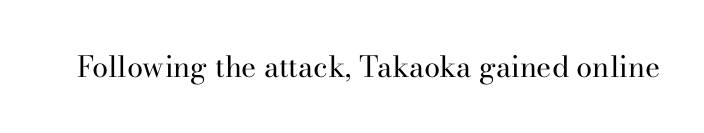
The image shows 29 px regular-weight serif type, upright; set normal letter spacing, not underlined; high stroke contrast and a small x-height.
